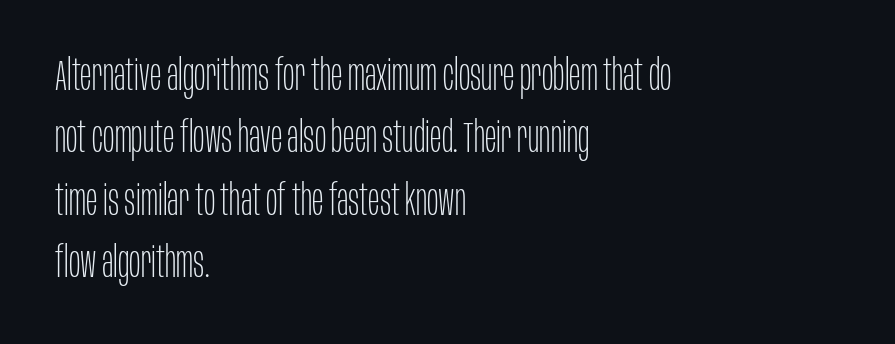
Q: Is the text bold? A: No.
Q: Is the text italic (slanted)? A: No, it is upright.
Q: Is the typeface a serif or a sans-serif typeface? A: Sans-serif.
Q: Is the text underlined? A: No.
Q: How is the paragraph aligned? A: Left-aligned.
Q: Is the spacing between letters normal or unusually wide? A: Normal.
Q: Is the spacing between lines tight, normal or loose? A: Normal.
Q: Width (condensed, normal, or wide)? A: Condensed.
Q: Stroke contrast? A: Low.
Q: x-height? A: Large.
Q: Monospaced? A: No.
